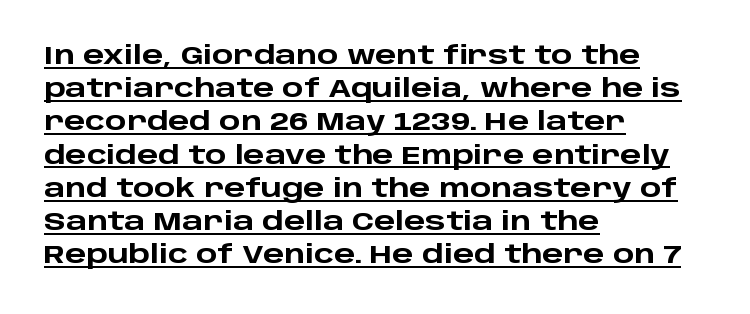
The image shows 25 px bold type, upright; set left-aligned, normal line spacing (1.33x), normal letter spacing, underlined.
